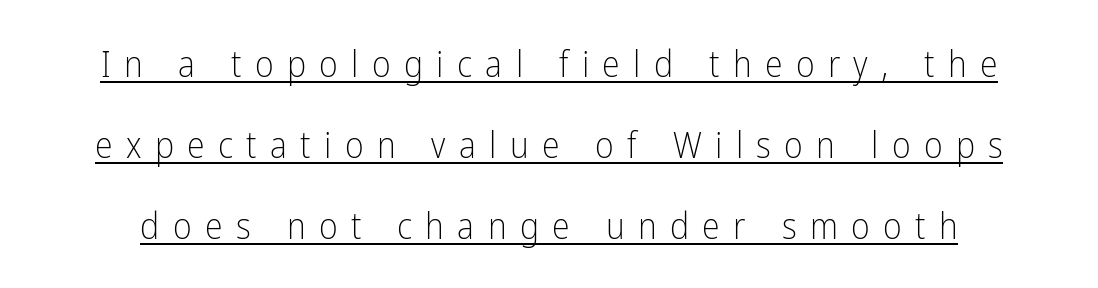
The image shows 36 px light, condensed sans-serif type, upright; set loose line spacing (2.25x), unusually wide letter spacing (+0.37 em), underlined; low stroke contrast and a medium x-height.
